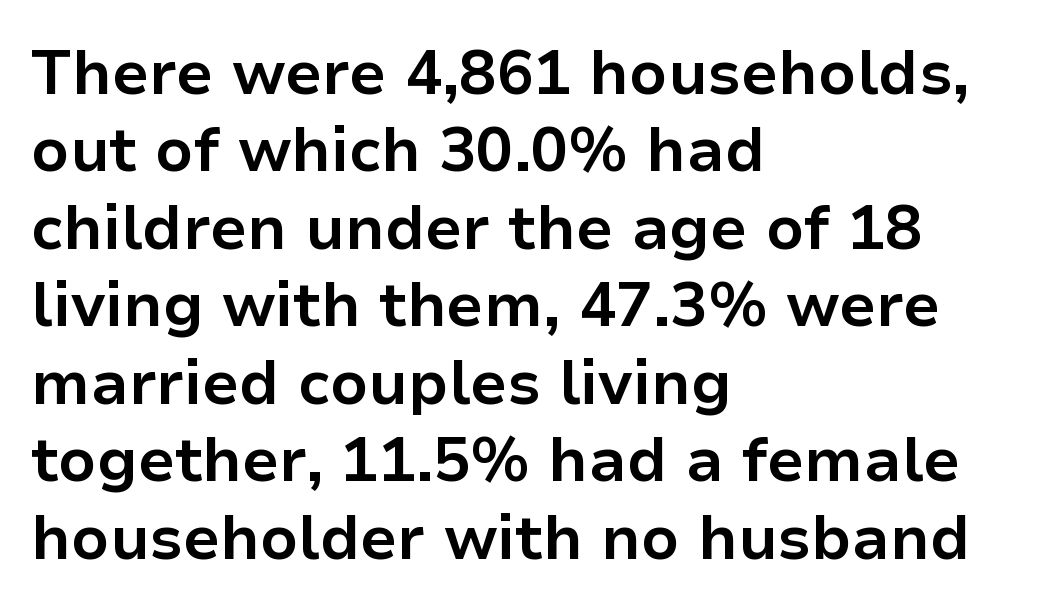
Q: Is the text bold? A: Yes.
Q: Is the text italic (slanted)? A: No, it is upright.
Q: Is the typeface a serif or a sans-serif typeface? A: Sans-serif.
Q: Is the text underlined? A: No.
Q: How is the paragraph aligned? A: Left-aligned.
Q: Is the spacing between letters normal or unusually wide? A: Normal.
Q: Is the spacing between lines tight, normal or loose? A: Normal.
Q: Width (condensed, normal, or wide)? A: Normal.
Q: Stroke contrast? A: Low.
Q: x-height? A: Medium.
Q: Monospaced? A: No.
